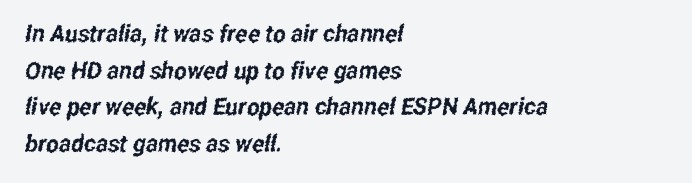
The image shows 24 px text type; set left-aligned, normal line spacing (1.53x), normal letter spacing, not underlined.
